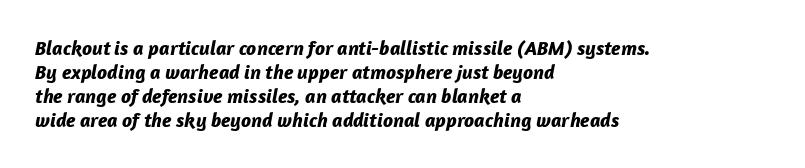
Short and long lines alike share a common starting point at left. The typography opts for an oblique posture over an upright one. The foot of each line stays bare and open. How heavy is the stroke? Heavy — this is a bold. Inter-character spacing is left at the font's built-in metrics.
